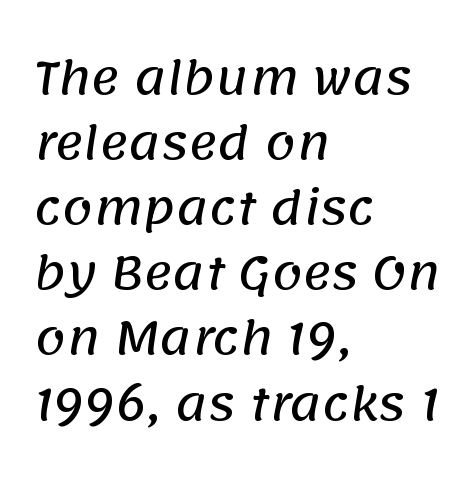
The designer went with a sans here, leaving each stem footless. Between one letter and the next there's only the usual sliver of space. The ragged edge is on the right, which tells us the setting is flush left. What's the leading like? Ordinary, nothing unusual. The area under the type is left untouched.
